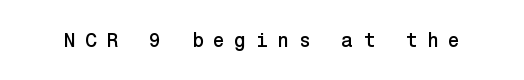
You could only call the tracking loose — the letters float apart. Quick note: underline off. If you drew a line through each stem, it would be perfectly vertical.
